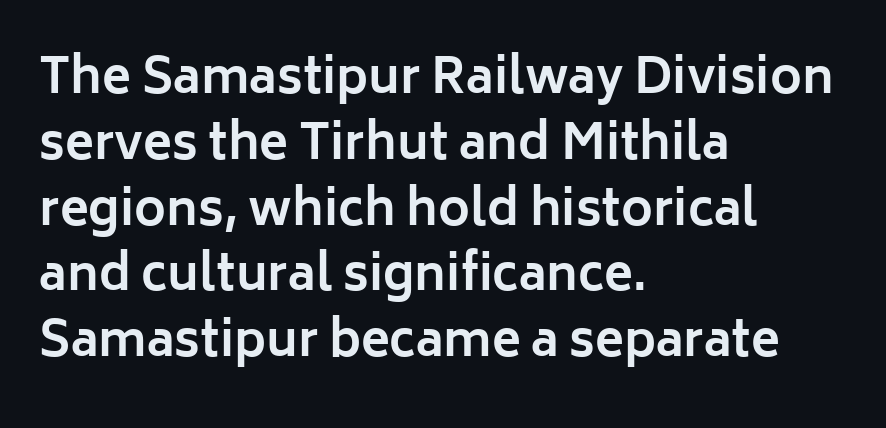
Q: Is the text bold? A: Yes.
Q: Is the text italic (slanted)? A: No, it is upright.
Q: Is the typeface a serif or a sans-serif typeface? A: Sans-serif.
Q: Is the text underlined? A: No.
Q: How is the paragraph aligned? A: Left-aligned.
Q: Is the spacing between letters normal or unusually wide? A: Normal.
Q: Is the spacing between lines tight, normal or loose? A: Normal.
Q: Width (condensed, normal, or wide)? A: Normal.
Q: Stroke contrast? A: Low.
Q: x-height? A: Medium.
Q: Monospaced? A: No.
